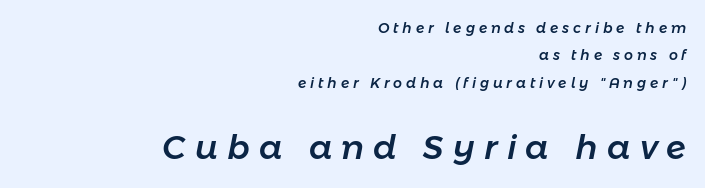
Alignment: flush right. Is the letter spacing exaggerated? Yes — the characters are pushed far apart. These lines stand farther apart than default settings would place them. Think of a printed novel: that variable character pitch is what you see here.
